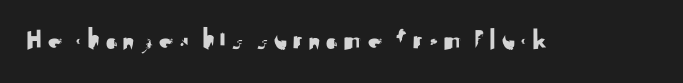
Q: Is the text italic (slanted)? A: No, it is upright.
Q: Is the typeface a serif or a sans-serif typeface? A: Sans-serif.
Q: Is the text underlined? A: No.
Q: Width (condensed, normal, or wide)? A: Normal.
Q: Stroke contrast? A: Medium.
Q: x-height? A: Small.
Q: Monospaced? A: No.
